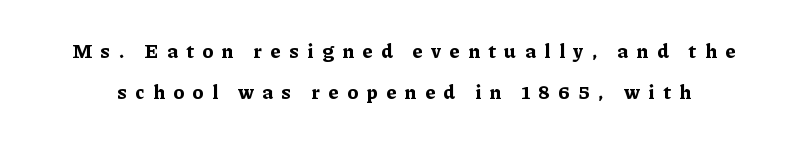
{"italic": "no", "bold": "yes", "underline": "no", "line_spacing": "loose", "line_spacing_ratio": 2.04, "letter_spacing": "wide", "letter_spacing_em": 0.44, "glyph_px": 20}
